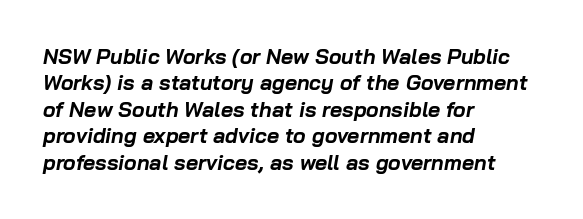
{"italic": "yes", "lean": "right", "slant_degrees": 10, "bold": "yes", "underline": "no", "align": "left", "line_spacing": "normal", "line_spacing_ratio": 1.26, "letter_spacing": "normal", "letter_spacing_em": 0.0, "glyph_px": 21}
